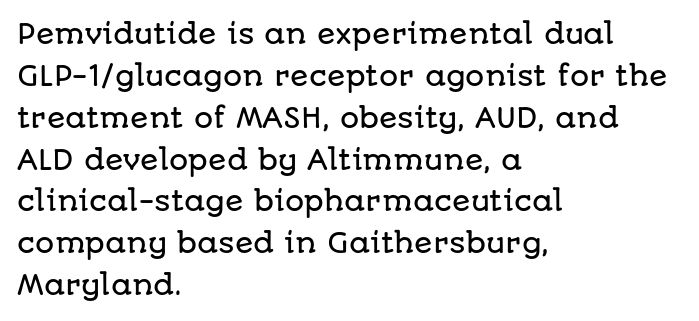
The image shows 27 px text type, upright; set left-aligned, normal line spacing (1.55x), normal letter spacing, not underlined.
